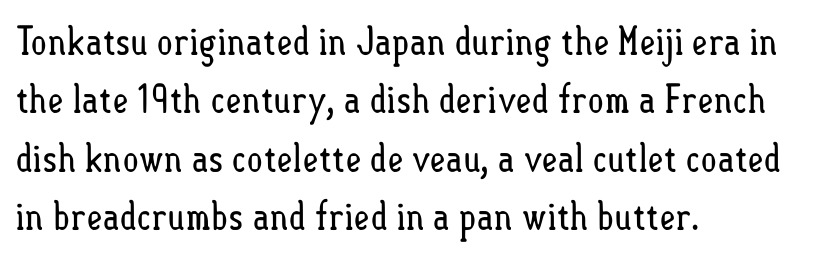
{"italic": "no", "bold": "no", "weight": "regular", "width": "condensed", "stroke_contrast": "low", "x_height": "small", "monospaced": "no", "underline": "no", "align": "left", "line_spacing": "normal", "line_spacing_ratio": 1.5, "letter_spacing": "normal", "letter_spacing_em": 0.0, "glyph_px": 39}
